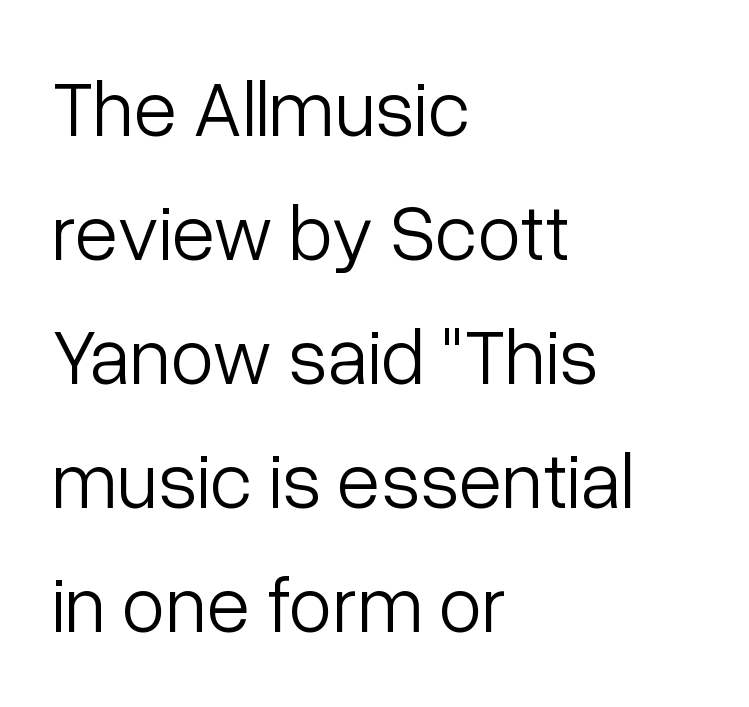
This is sans-serif lettering, the kind often seen on screens and signage. The passage shown is not underscored anywhere. The type sits square on the baseline with zero lean. Weight: regular or lighter. Here the designer chose a conventional face with non-uniform glyph widths. Spacing between characters is what you'd get straight out of the box.
